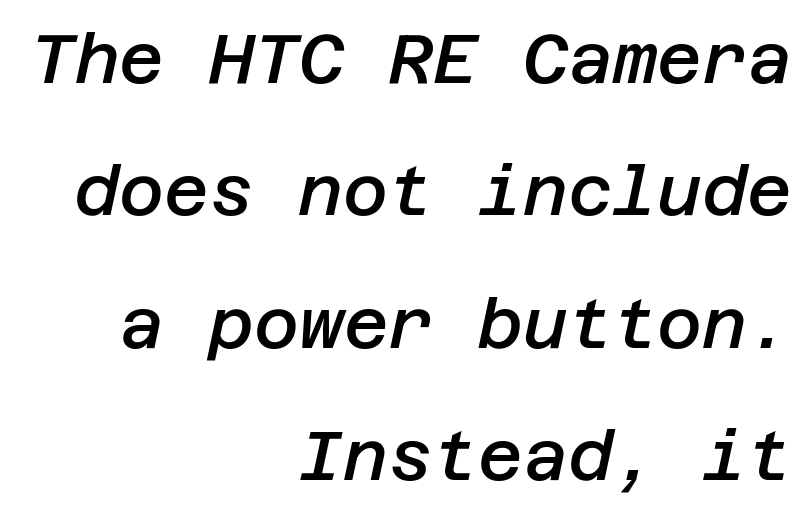
The image shows 69 px semibold type, italic (leaning right); set right-aligned, loose line spacing (1.92x), normal letter spacing, not underlined; low stroke contrast and a large x-height.
